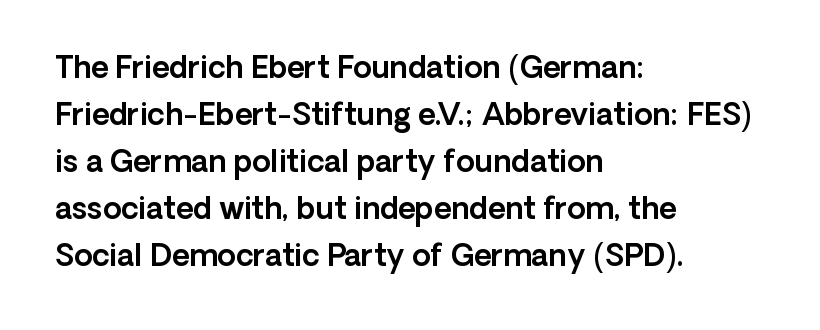
The letterforms sit shoulder to shoulder at normal distance. Every character sits straight up, as roman type does. A classic flush-left, rag-right setting is used for this passage. Are there feet on the stems? There aren't — it's a sans. Is this a fixed-width face? No — the glyphs have proportional, varying widths. This block has exactly the height ordinary leading produces.
